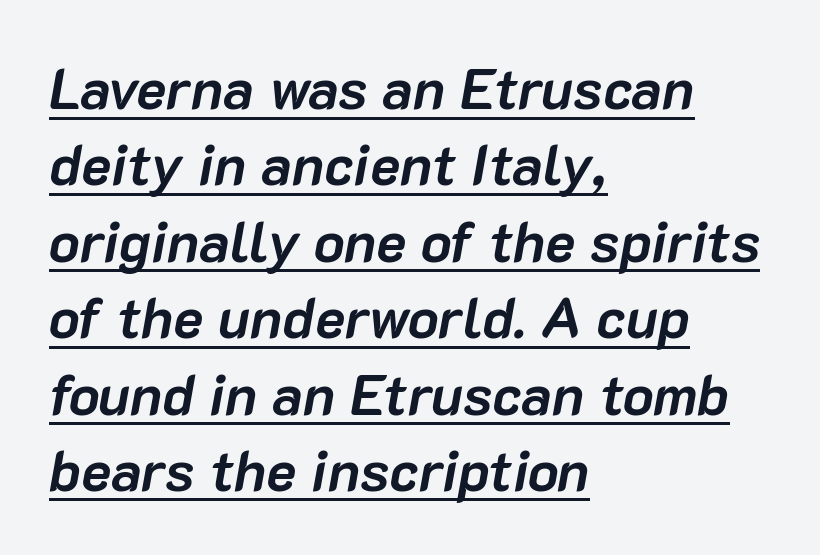
Q: Is the text bold? A: Yes.
Q: Is the text italic (slanted)? A: Yes, it leans right by about 10 degrees.
Q: Is the text underlined? A: Yes.
Q: How is the paragraph aligned? A: Left-aligned.
Q: Is the spacing between letters normal or unusually wide? A: Normal.
Q: Is the spacing between lines tight, normal or loose? A: Normal.
Q: Width (condensed, normal, or wide)? A: Normal.
Q: Stroke contrast? A: Low.
Q: x-height? A: Medium.
Q: Monospaced? A: No.
